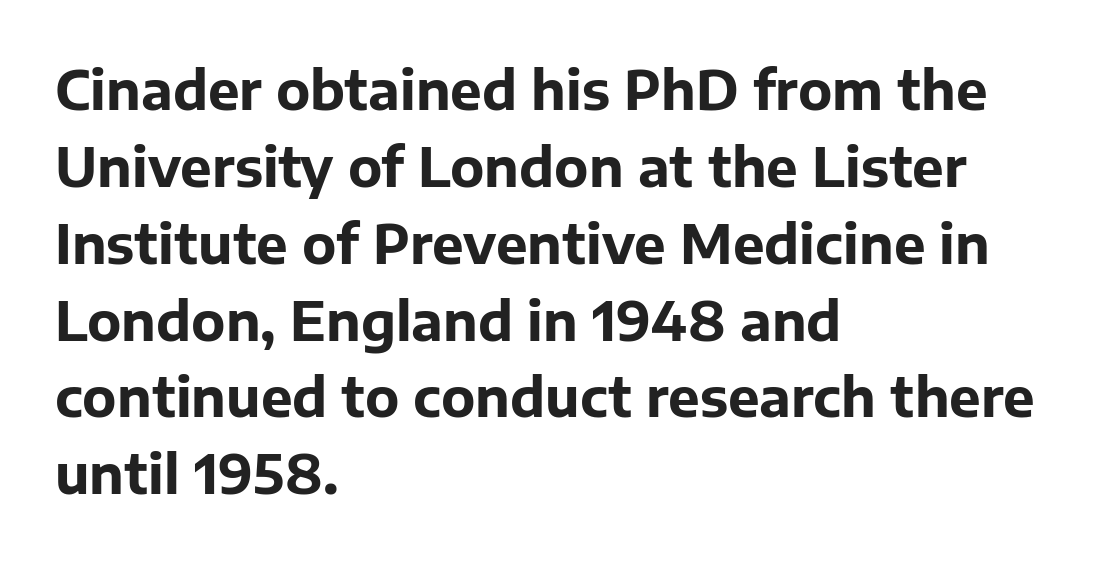
Here the designer chose a conventional face with non-uniform glyph widths. The letterforms sit shoulder to shoulder at normal distance. Baseline-to-baseline distance is the conventional proportion of letter height. A student would call this left alignment; a typographer would say flush left, rag right. This sample uses a sans-serif face. Heavy, bold letterforms.
